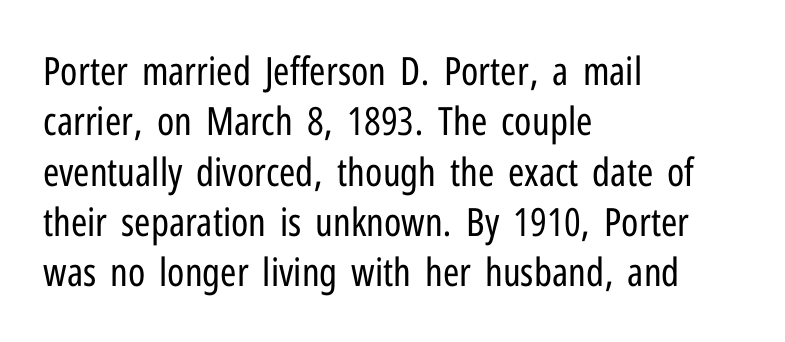
The image shows 39 px regular-weight, condensed sans-serif type, upright; set left-aligned, normal line spacing (1.29x), normal letter spacing, not underlined; low stroke contrast and a medium x-height.
